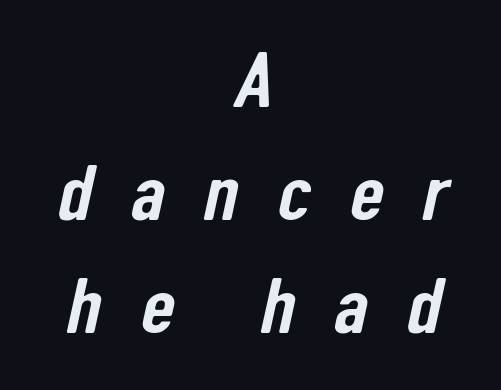
Nobody drew a line under any word here. This sample has the flowing, uneven cadence of proportional lettering. Regarding serifs, this sample does without them. The designer left line spacing at the default.
